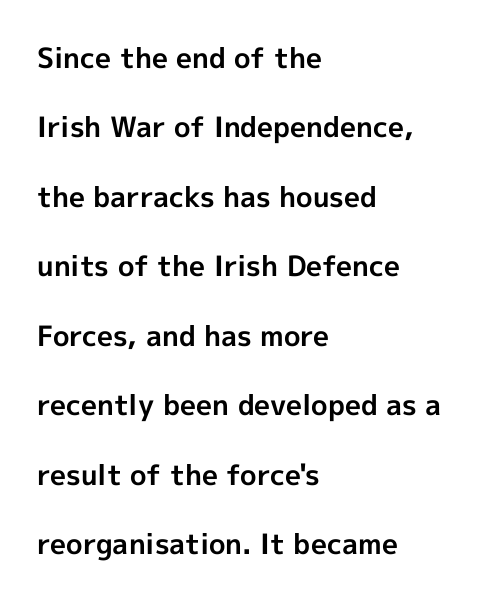
In terms of letterform style, serifs are entirely absent. Every row of glyphs begins at an identical x-position on the left. Note the varied advance widths — an 'i' is clearly narrower than an 'm'. In terms of leading, this rendering errs on the spacious side. Vertical strokes here are truly vertical.
